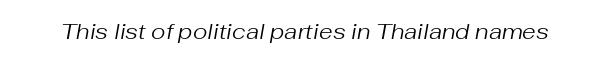
{"italic": "yes", "lean": "right", "slant_degrees": 10, "bold": "no", "underline": "no", "letter_spacing": "normal", "letter_spacing_em": 0.0, "glyph_px": 22}
